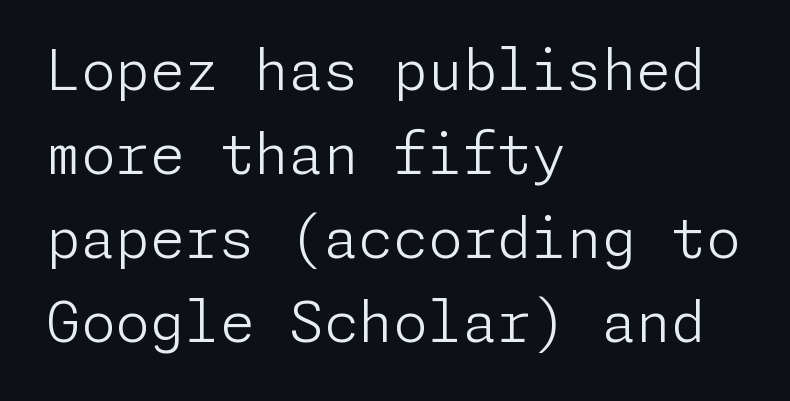
{"serif": "no", "italic": "no", "bold": "no", "weight": "light", "width": "normal", "stroke_contrast": "low", "x_height": "medium", "underline": "no", "align": "left", "line_spacing": "normal", "line_spacing_ratio": 1.5, "letter_spacing": "normal", "letter_spacing_em": 0.0, "glyph_px": 56}
